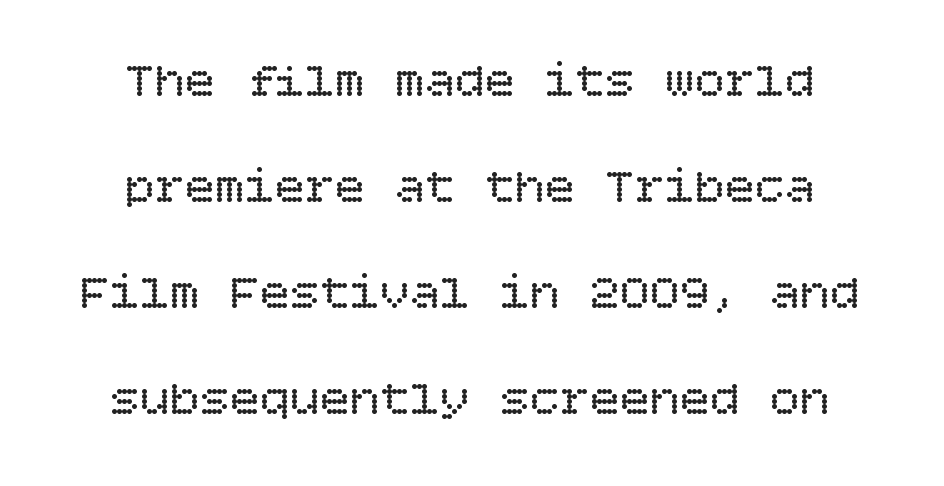
The image shows 50 px regular-weight type, upright; set centered, loose line spacing (2.12x), normal letter spacing, not underlined; low stroke contrast and a large x-height.
